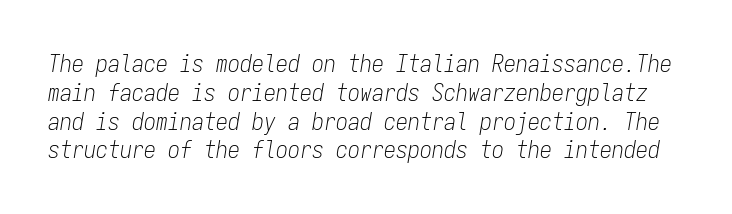
{"italic": "yes", "lean": "right", "slant_degrees": 9, "bold": "no", "underline": "no", "line_spacing_ratio": 1.2, "letter_spacing": "normal", "letter_spacing_em": 0.0, "glyph_px": 24}
